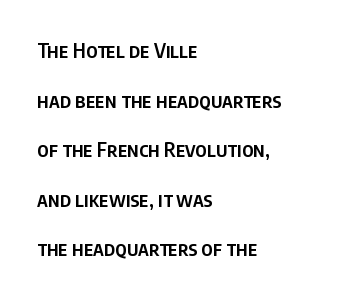
The image shows 20 px text type, upright; set left-aligned, loose line spacing (2.48x), normal letter spacing, not underlined.
